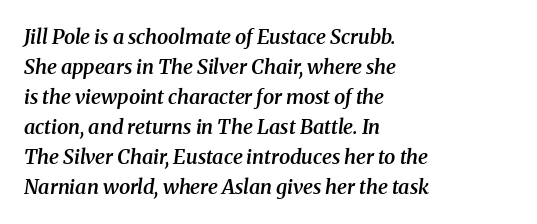
Has an underline been added? It has not. It's the slanting kind of type. Leading matches the norm, producing a regular column. Letter spacing: default. The lines are quadded left. Strokes here are thickened, but only to semibold level.
